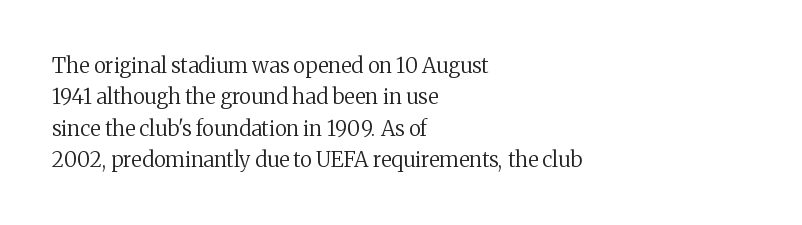
Q: Is the text bold? A: No.
Q: Is the text italic (slanted)? A: No, it is upright.
Q: Is the text underlined? A: No.
Q: How is the paragraph aligned? A: Left-aligned.
Q: Is the spacing between letters normal or unusually wide? A: Normal.
Q: Is the spacing between lines tight, normal or loose? A: Normal.
